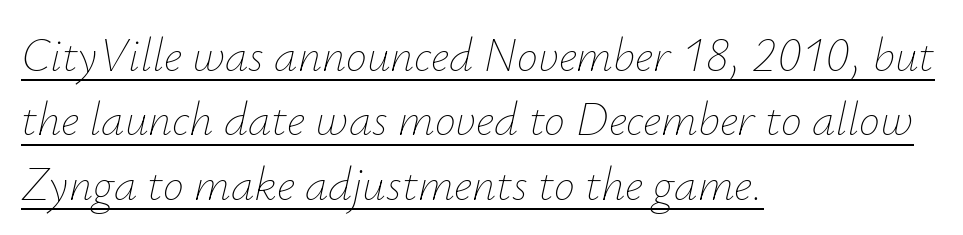
The image shows 47 px thin type, italic (leaning right); set left-aligned, normal line spacing (1.37x), normal letter spacing, underlined; low stroke contrast and a small x-height.
